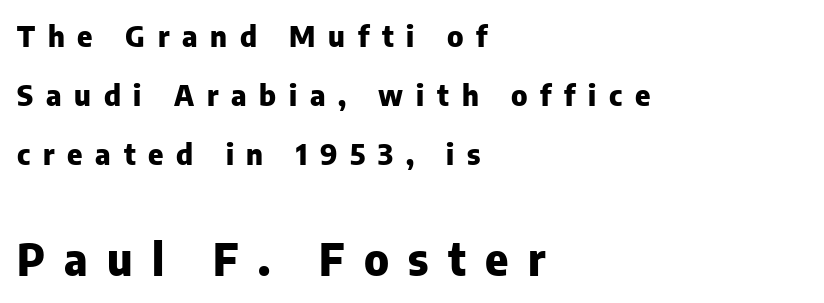
{"serif": "no", "italic": "no", "bold": "yes", "weight": "heavy", "width": "normal", "stroke_contrast": "low", "x_height": "medium", "monospaced": "no", "underline": "no", "align": "left", "line_spacing": "loose", "line_spacing_ratio": 2.04, "letter_spacing": "wide", "letter_spacing_em": 0.44, "larger_block": "second", "size_ratio": 1.52, "glyph_px": 44}
